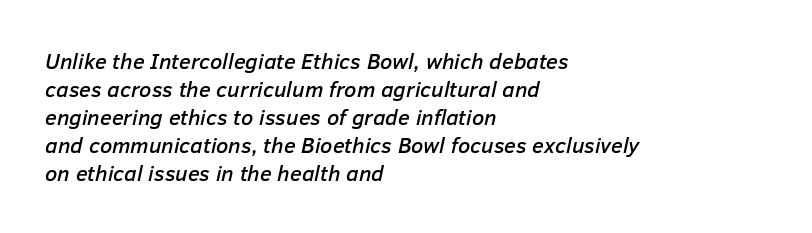
The strip under each line holds only bare page. The setting favours the left margin, as ordinary paragraphs usually do. Tall strokes in this sample are angled rather than plumb. Caption: standard tracking, unaltered. Quick note: interline space is typical.
